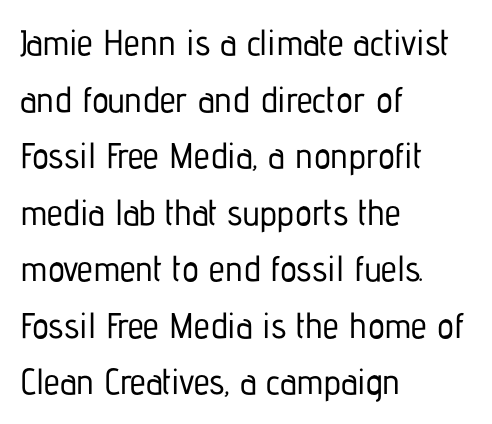
{"serif": "no", "italic": "no", "width": "condensed", "stroke_contrast": "low", "x_height": "medium", "monospaced": "no", "underline": "no", "align": "left", "line_spacing": "normal", "line_spacing_ratio": 1.57, "letter_spacing": "normal", "letter_spacing_em": 0.0, "glyph_px": 36}
